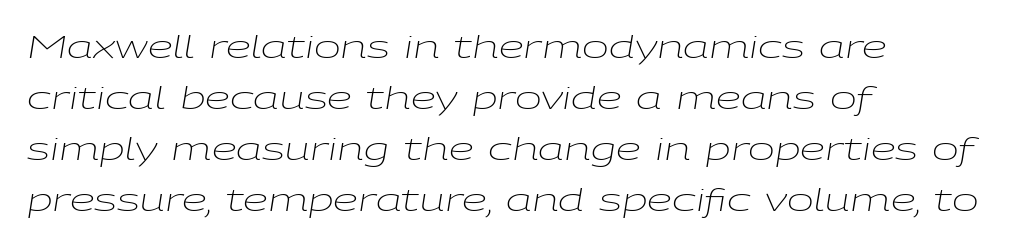
Letter spacing: default. A clean baseline with only descenders dipping below it. Rendered with sloped, italic letterforms. The lines are quadded left. Does the leading feel generous? No, just average.
